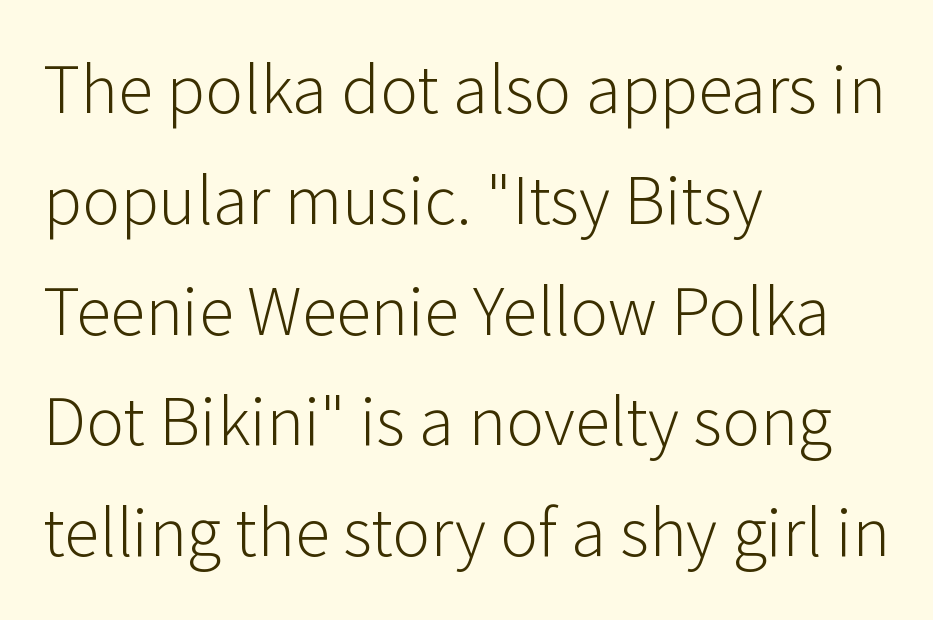
Q: Is the text bold? A: No.
Q: Is the text italic (slanted)? A: No, it is upright.
Q: Is the typeface a serif or a sans-serif typeface? A: Sans-serif.
Q: Is the text underlined? A: No.
Q: How is the paragraph aligned? A: Left-aligned.
Q: Is the spacing between letters normal or unusually wide? A: Normal.
Q: Is the spacing between lines tight, normal or loose? A: Normal.
Q: Width (condensed, normal, or wide)? A: Normal.
Q: Stroke contrast? A: Low.
Q: x-height? A: Medium.
Q: Monospaced? A: No.
